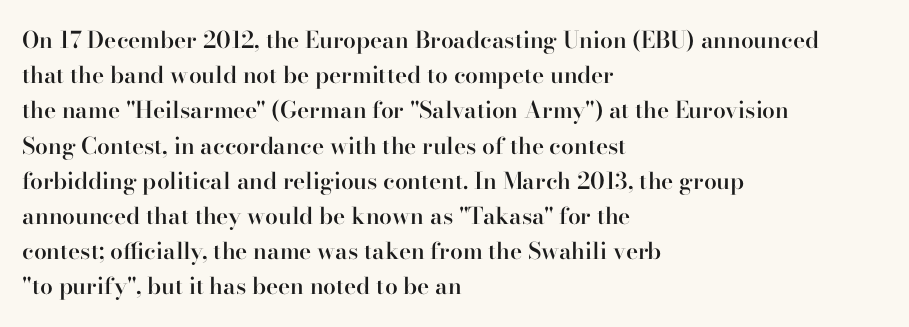
{"italic": "no", "bold": "semi", "underline": "no", "align": "left", "line_spacing": "normal", "line_spacing_ratio": 1.53, "letter_spacing": "normal", "letter_spacing_em": 0.0, "glyph_px": 23}
